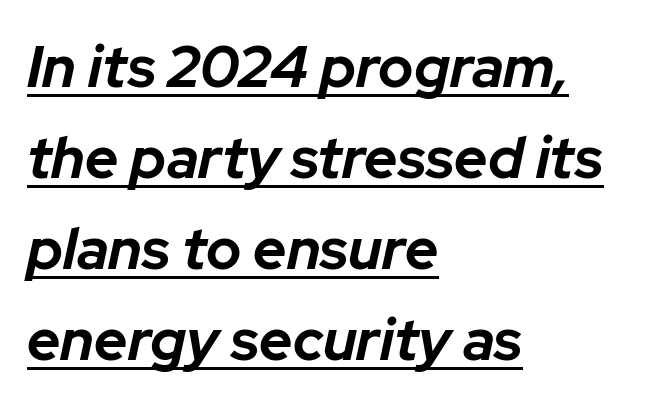
Successive baselines arrive at the customary interval. The lettering is marked with a stroke running underneath it. The passage shown leans; its letterforms are oblique. Heavy, bold letterforms. The text block is weighted toward the left margin, trailing off unevenly rightward.
